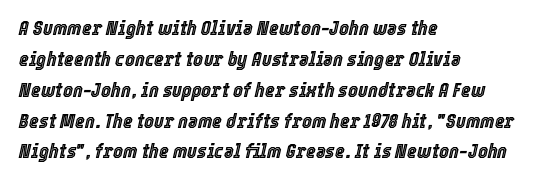
The image shows 21 px text type, italic (leaning right); set left-aligned, normal line spacing (1.47x), normal letter spacing, not underlined.
